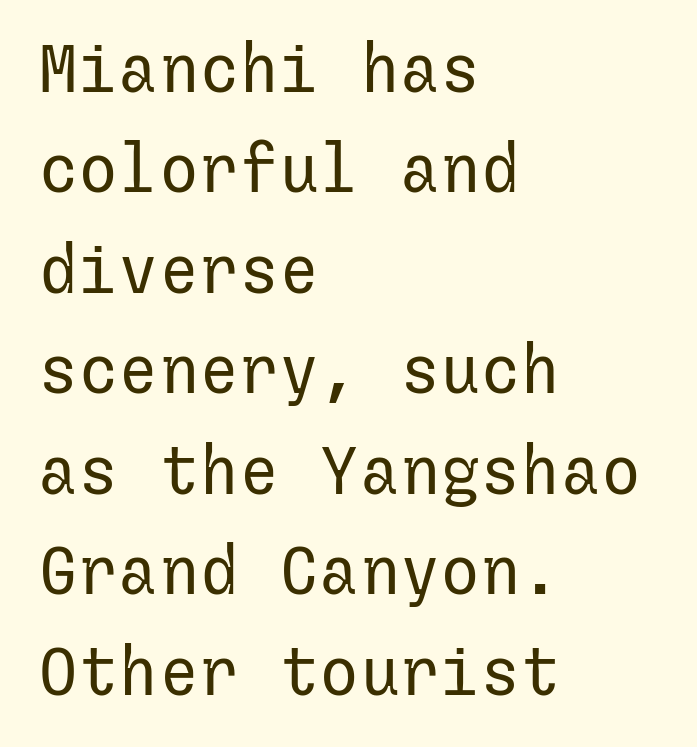
Q: Is the text bold? A: No.
Q: Is the text italic (slanted)? A: No, it is upright.
Q: Is the typeface a serif or a sans-serif typeface? A: Sans-serif.
Q: Is the text underlined? A: No.
Q: How is the paragraph aligned? A: Left-aligned.
Q: Is the spacing between letters normal or unusually wide? A: Normal.
Q: Is the spacing between lines tight, normal or loose? A: Normal.
Q: Width (condensed, normal, or wide)? A: Normal.
Q: Stroke contrast? A: Low.
Q: x-height? A: Medium.
